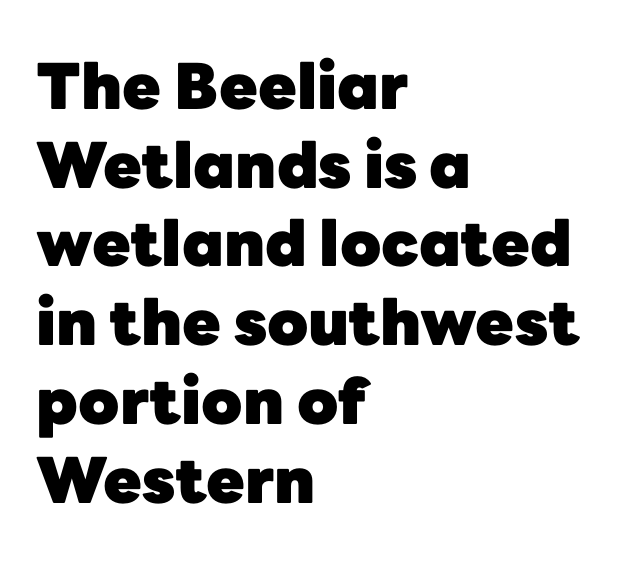
Q: Is the text bold? A: Yes.
Q: Is the text italic (slanted)? A: No, it is upright.
Q: Is the typeface a serif or a sans-serif typeface? A: Sans-serif.
Q: Is the text underlined? A: No.
Q: How is the paragraph aligned? A: Left-aligned.
Q: Is the spacing between letters normal or unusually wide? A: Normal.
Q: Is the spacing between lines tight, normal or loose? A: Normal.
Q: Width (condensed, normal, or wide)? A: Normal.
Q: Stroke contrast? A: Low.
Q: x-height? A: Medium.
Q: Monospaced? A: No.
